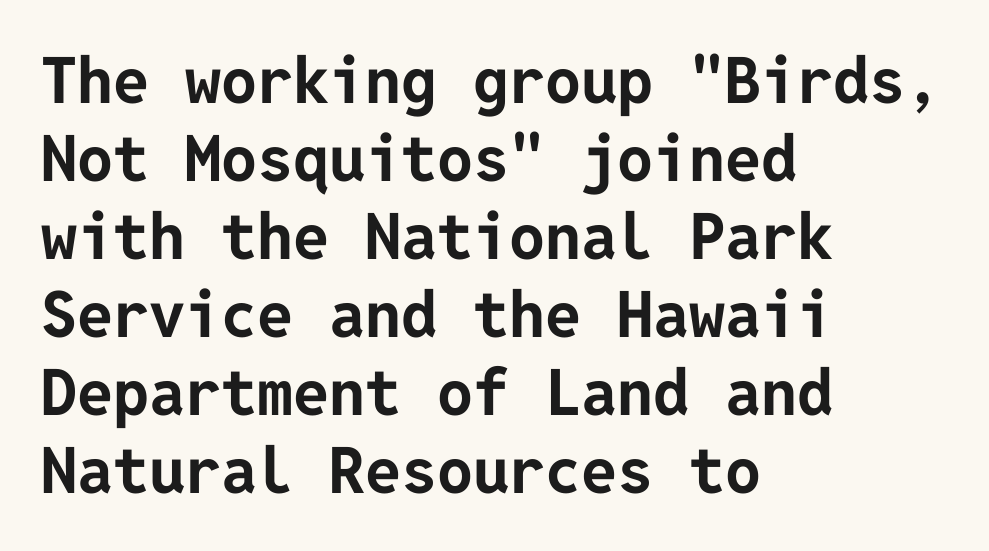
The image shows 64 px bold sans-serif type, upright; set left-aligned, line spacing 1.22x, normal letter spacing, not underlined; low stroke contrast and a medium x-height.
